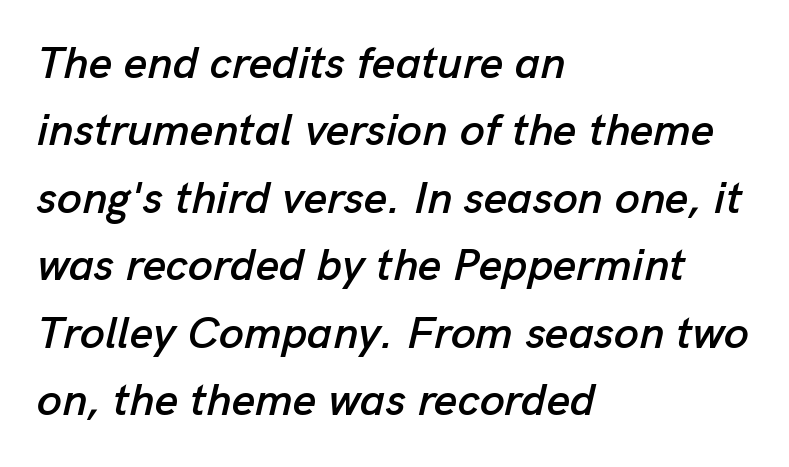
The image shows 45 px text type, italic (leaning right); set left-aligned, normal line spacing (1.5x), normal letter spacing, not underlined; low stroke contrast and a medium x-height.
